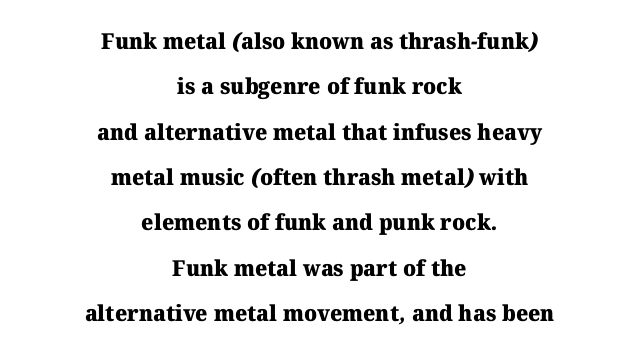
{"bold": "yes", "underline": "no", "align": "center", "line_spacing": "loose", "line_spacing_ratio": 2.06, "letter_spacing": "normal", "letter_spacing_em": 0.0, "glyph_px": 22}
